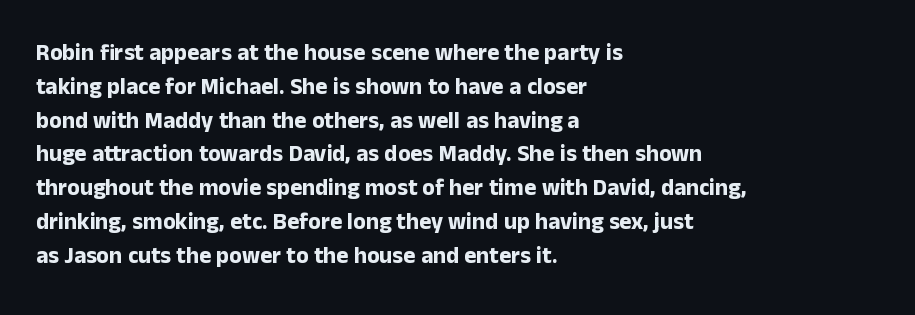
Q: Is the text bold? A: Yes.
Q: Is the text italic (slanted)? A: No, it is upright.
Q: Is the text underlined? A: No.
Q: How is the paragraph aligned? A: Left-aligned.
Q: Is the spacing between letters normal or unusually wide? A: Normal.
Q: Is the spacing between lines tight, normal or loose? A: Normal.
